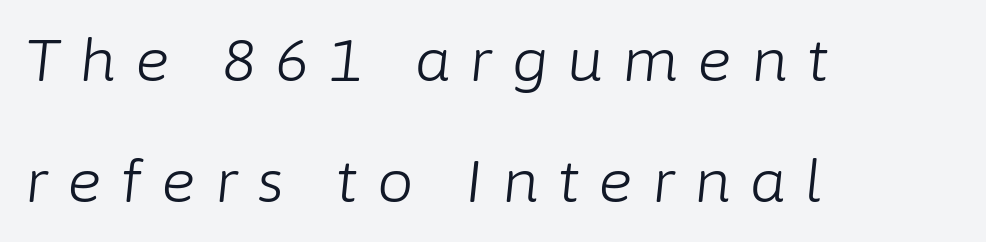
Each row of text sits above clean, open space. This is oblique type, the kind used for emphasis or titles. The rendering anchors every line to the left-hand side. This sample has the flowing, uneven cadence of proportional lettering.
